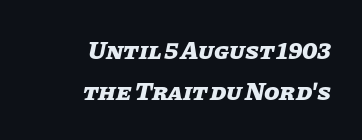
Q: Is the text bold? A: Yes.
Q: Is the text italic (slanted)? A: Yes, it leans right by about 11 degrees.
Q: Is the text underlined? A: No.
Q: How is the paragraph aligned? A: Right-aligned.
Q: Is the spacing between letters normal or unusually wide? A: Normal.
Q: Is the spacing between lines tight, normal or loose? A: Normal.
